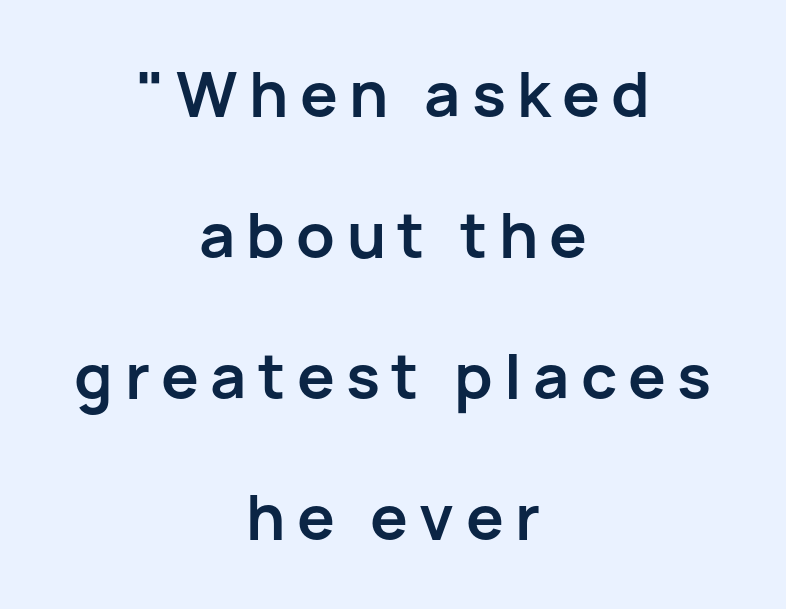
{"serif": "no", "italic": "no", "bold": "yes", "weight": "semibold", "width": "normal", "stroke_contrast": "low", "x_height": "medium", "monospaced": "no", "underline": "no", "align": "center", "line_spacing": "loose", "line_spacing_ratio": 2.24, "glyph_px": 63}
